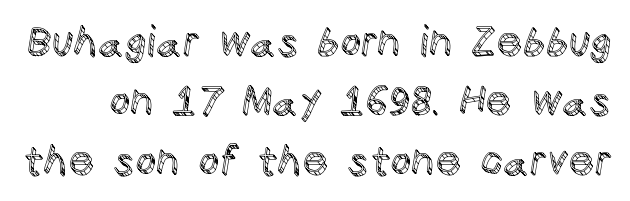
The image shows 41 px text type; set normal line spacing (1.45x), normal letter spacing, not underlined; a large x-height.
